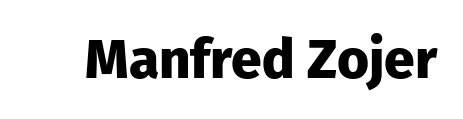
{"serif": "no", "italic": "no", "bold": "yes", "weight": "heavy", "width": "normal", "stroke_contrast": "low", "x_height": "medium", "monospaced": "no", "underline": "no", "letter_spacing": "normal", "letter_spacing_em": 0.0, "glyph_px": 55}
